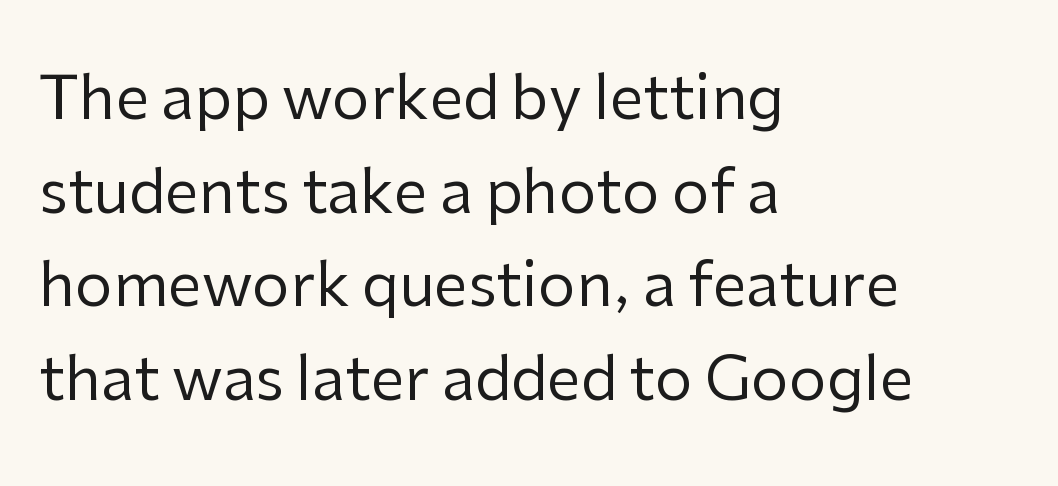
{"serif": "no", "italic": "no", "bold": "no", "weight": "regular", "width": "normal", "stroke_contrast": "low", "x_height": "medium", "monospaced": "no", "underline": "no", "align": "left", "line_spacing": "normal", "line_spacing_ratio": 1.56, "letter_spacing": "normal", "letter_spacing_em": 0.0, "glyph_px": 60}
